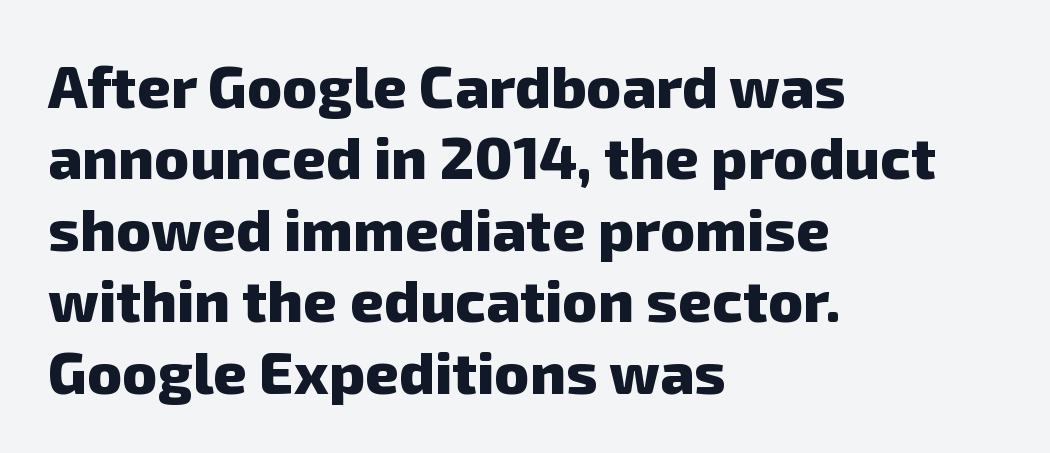
The specimen omits any rule beneath the text block's lines. Spacing verdict: proportional, widths tailored to each character. The horizontal fit of the characters is conventional and even. In terms of weight, the rendering is a true, heavy bold. The text was rendered using a sans face with plain stroke endings.
